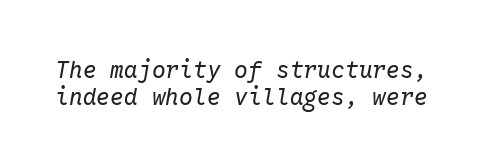
{"italic": "yes", "lean": "right", "slant_degrees": 10, "bold": "no", "underline": "no", "line_spacing_ratio": 1.16, "letter_spacing": "normal", "letter_spacing_em": 0.0, "glyph_px": 23}
